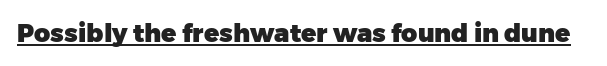
{"italic": "no", "bold": "yes", "underline": "yes", "letter_spacing": "normal", "letter_spacing_em": 0.0, "glyph_px": 25}
